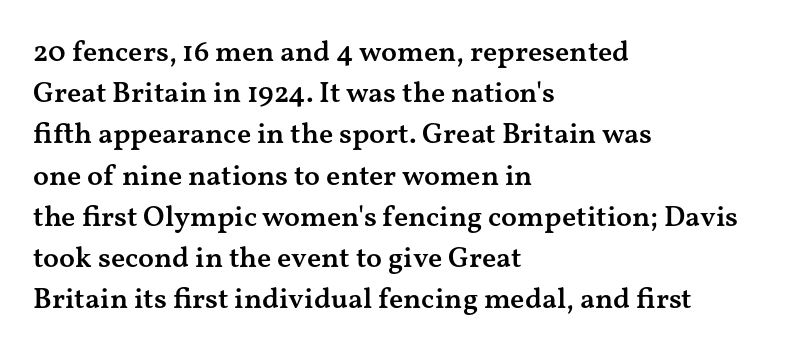
{"serif": "yes", "italic": "no", "bold": "semi", "weight": "semibold", "width": "wide", "stroke_contrast": "medium", "x_height": "medium", "monospaced": "no", "underline": "no", "align": "left", "line_spacing": "normal", "line_spacing_ratio": 1.42, "letter_spacing": "normal", "letter_spacing_em": 0.0, "glyph_px": 29}
